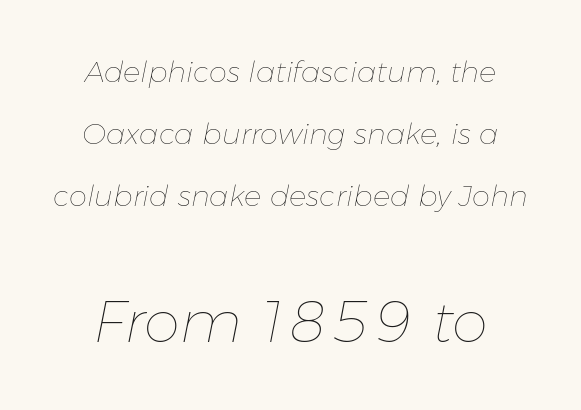
{"italic": "yes", "lean": "right", "slant_degrees": 11, "bold": "no", "weight": "thin", "width": "normal", "stroke_contrast": "low", "x_height": "medium", "monospaced": "no", "underline": "no", "line_spacing": "loose", "line_spacing_ratio": 2.13, "letter_spacing": "normal", "letter_spacing_em": 0.0, "larger_block": "second", "size_ratio": 2.0, "glyph_px": 58}
